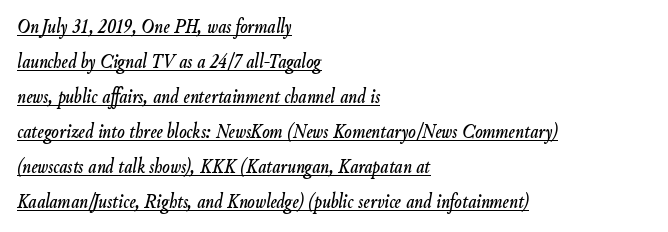
{"italic": "yes", "lean": "right", "slant_degrees": 9, "underline": "yes", "align": "left", "line_spacing": "normal", "line_spacing_ratio": 1.59, "letter_spacing": "normal", "letter_spacing_em": 0.0, "glyph_px": 22}
